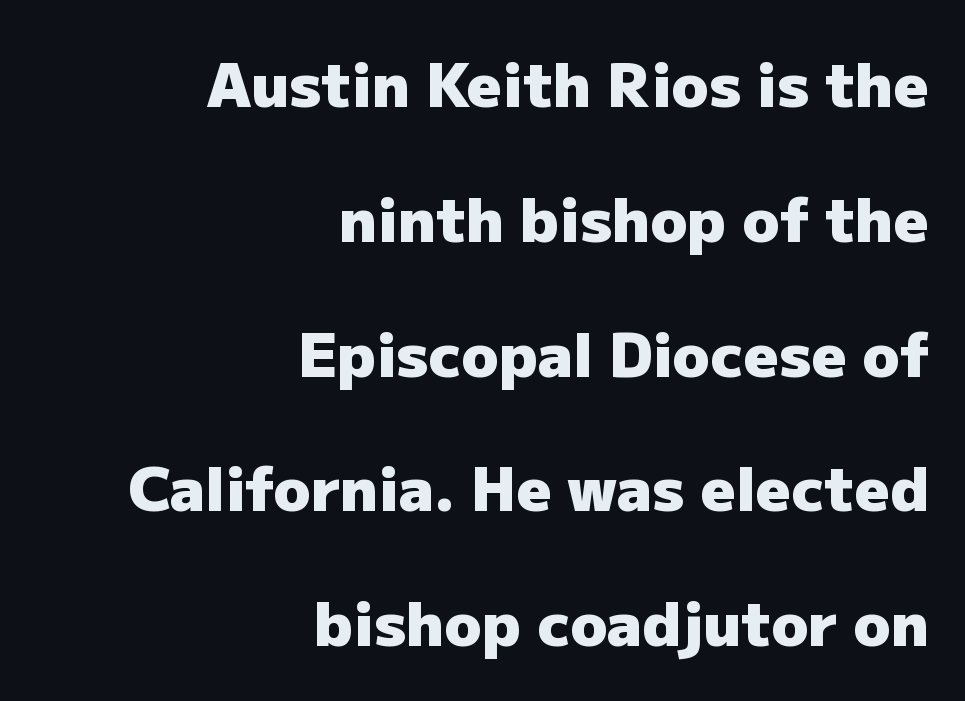
{"serif": "no", "italic": "no", "bold": "yes", "weight": "heavy", "width": "normal", "stroke_contrast": "low", "x_height": "medium", "monospaced": "no", "underline": "no", "align": "right", "line_spacing": "loose", "line_spacing_ratio": 2.21, "letter_spacing": "normal", "letter_spacing_em": 0.0, "glyph_px": 61}
